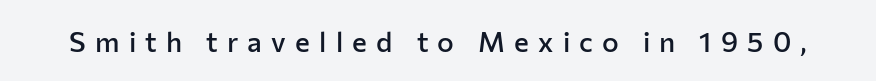
Q: Is the text bold? A: Semi-bold.
Q: Is the text italic (slanted)? A: No, it is upright.
Q: Is the typeface a serif or a sans-serif typeface? A: Sans-serif.
Q: Is the text underlined? A: No.
Q: Is the spacing between letters normal or unusually wide? A: Unusually wide.
Q: Width (condensed, normal, or wide)? A: Normal.
Q: Stroke contrast? A: Low.
Q: x-height? A: Medium.
Q: Monospaced? A: No.
